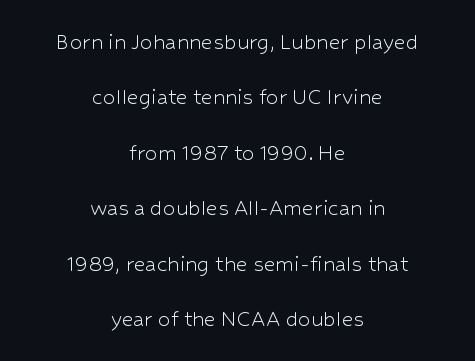
Q: Is the text bold? A: No.
Q: Is the text italic (slanted)? A: No, it is upright.
Q: Is the text underlined? A: No.
Q: How is the paragraph aligned? A: Centered.
Q: Is the spacing between letters normal or unusually wide? A: Normal.
Q: Is the spacing between lines tight, normal or loose? A: Loose.
